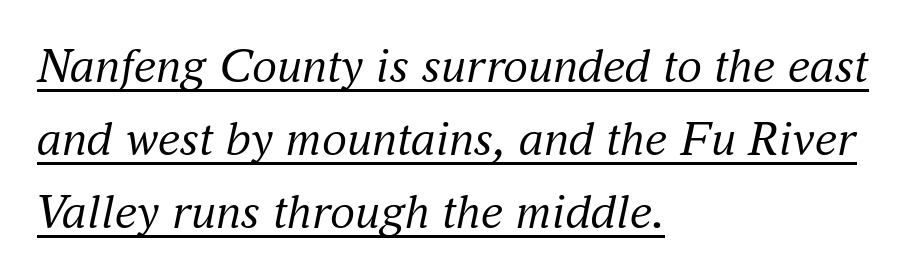
{"serif": "yes", "italic": "yes", "lean": "right", "slant_degrees": 16, "bold": "no", "weight": "regular", "width": "normal", "stroke_contrast": "medium", "x_height": "small", "monospaced": "no", "underline": "yes", "align": "left", "line_spacing": "normal", "line_spacing_ratio": 1.46, "letter_spacing": "normal", "letter_spacing_em": 0.0, "glyph_px": 50}
